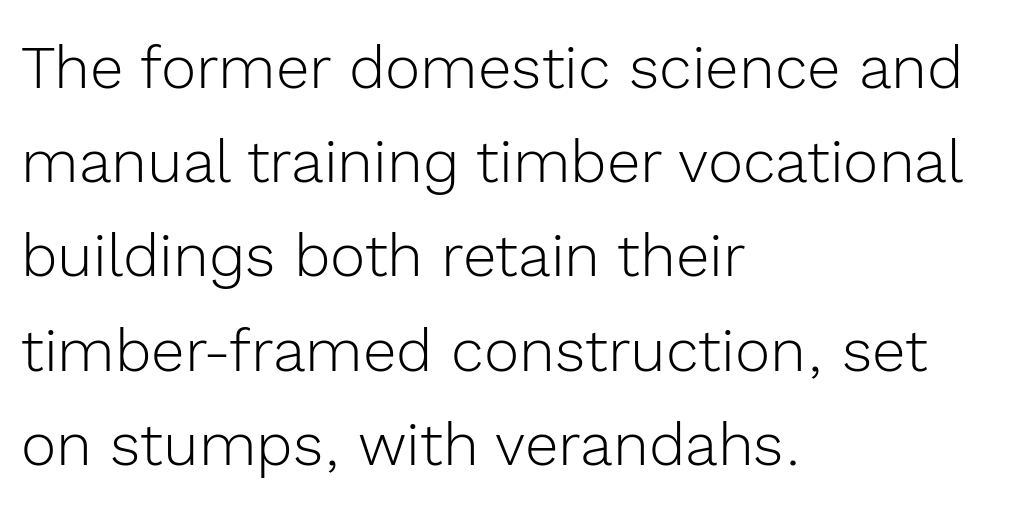
Q: Is the text bold? A: No.
Q: Is the text italic (slanted)? A: No, it is upright.
Q: Is the typeface a serif or a sans-serif typeface? A: Sans-serif.
Q: Is the text underlined? A: No.
Q: How is the paragraph aligned? A: Left-aligned.
Q: Is the spacing between letters normal or unusually wide? A: Normal.
Q: Is the spacing between lines tight, normal or loose? A: Normal.
Q: Width (condensed, normal, or wide)? A: Normal.
Q: x-height? A: Medium.
Q: Monospaced? A: No.
